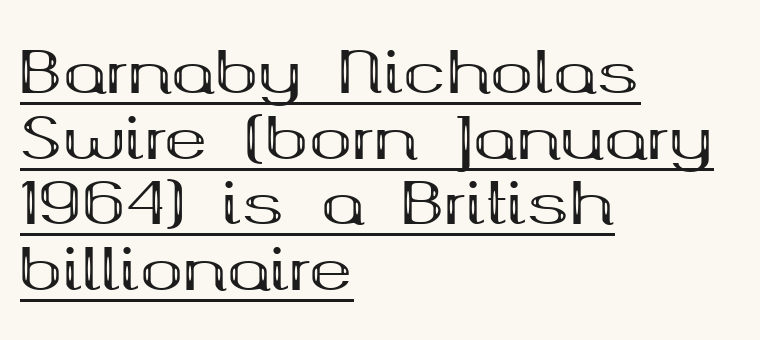
The image shows 58 px bold, wide serif type, upright; set left-aligned, tight line spacing (1.13x), normal letter spacing, underlined; medium stroke contrast and a medium x-height.
